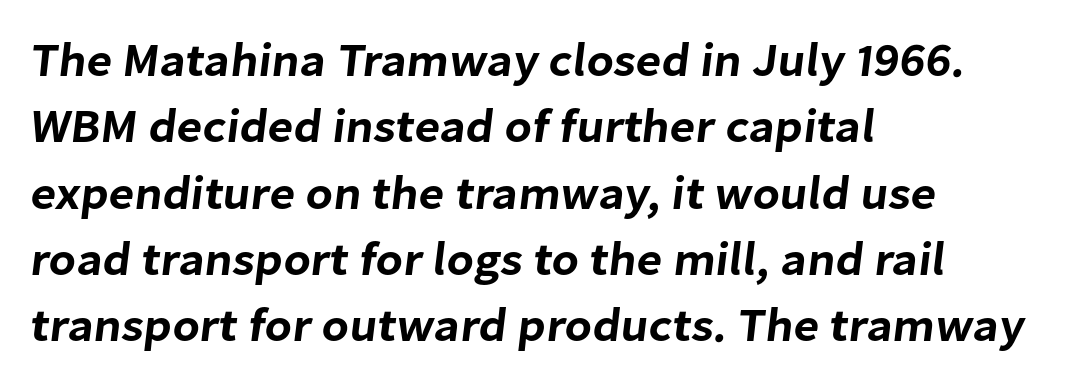
{"serif": "no", "width": "normal", "stroke_contrast": "low", "x_height": "medium", "monospaced": "no", "underline": "no", "align": "left", "line_spacing": "normal", "line_spacing_ratio": 1.41, "letter_spacing": "normal", "letter_spacing_em": 0.0, "glyph_px": 47}
